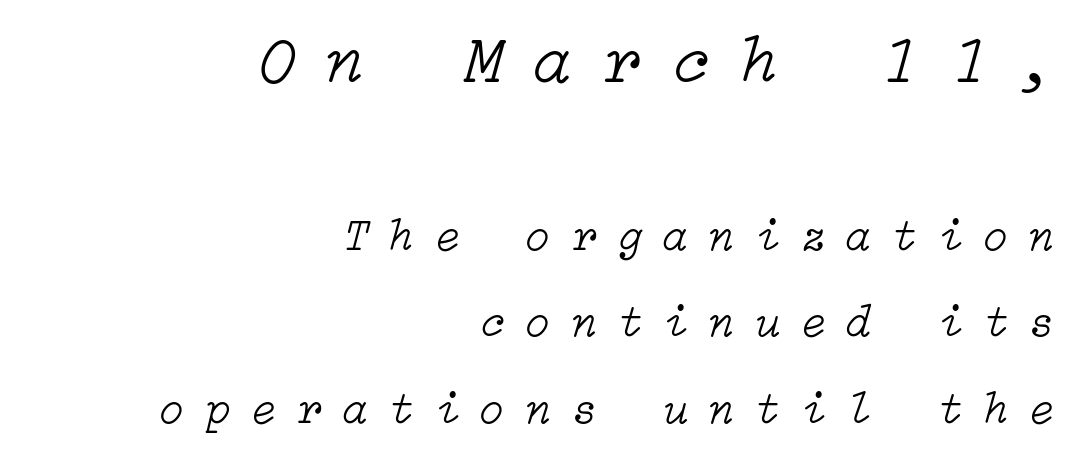
The image shows 68 px light type, italic (leaning right); set right-aligned, loose line spacing (1.92x), unusually wide letter spacing (+0.47 em), not underlined; the first (top) block is 1.51x larger; low stroke contrast and a medium x-height.
